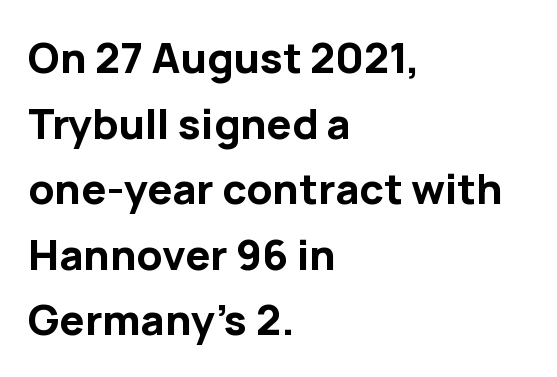
Nobody touched the tracking dial on this one. Which margin do the lines hug? The left one — the right edge is uneven. Examine the stroke ends and you'll find no serifs. These lines are rendered in a variable-pitch font.
